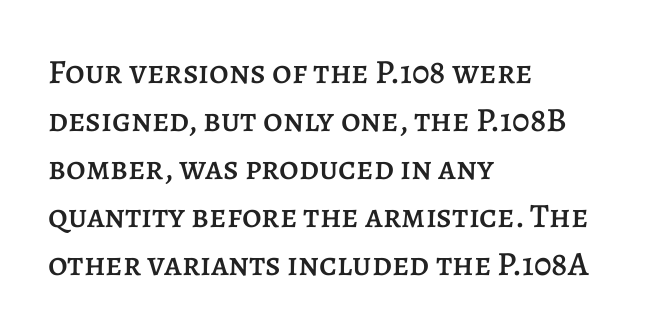
Character widths vary here, with narrow letters taking less room than wide ones. The designer left line spacing at the default. Lines of text with bare space underneath. Words appear dense and cohesive because spacing is normal. Italic? Not at all — the glyphs are vertical.
